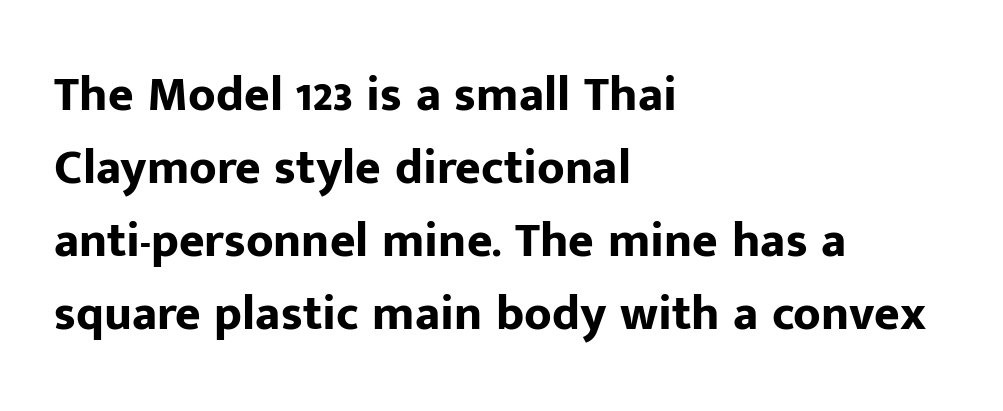
{"serif": "no", "italic": "no", "bold": "yes", "weight": "bold", "width": "normal", "stroke_contrast": "low", "x_height": "medium", "monospaced": "no", "underline": "no", "align": "left", "line_spacing": "normal", "line_spacing_ratio": 1.49, "letter_spacing": "normal", "letter_spacing_em": 0.0, "glyph_px": 49}
